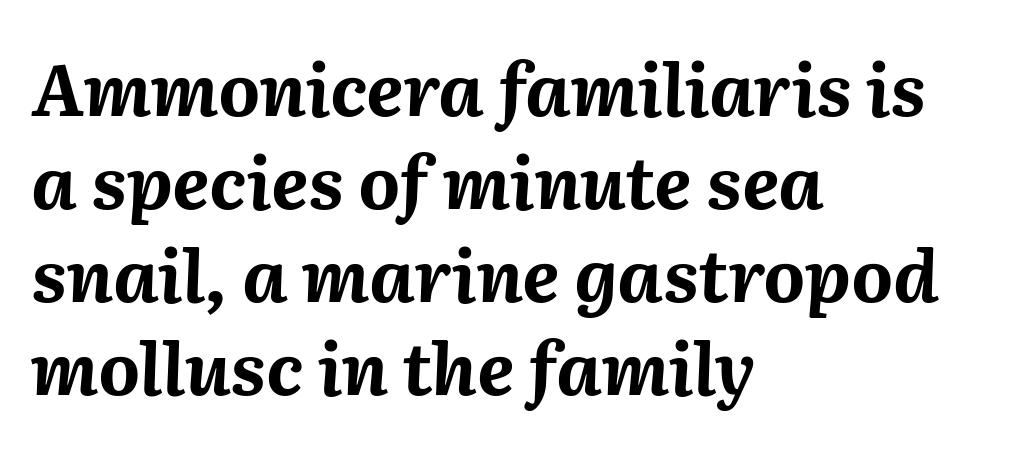
Nobody drew a line under any word here. As a designer I'd log this as weight 700, bold. If you measured baseline to baseline, you'd find a middling distance. Reading down the block, your eye returns to a fixed left position each line. Proportional: the letters do not fall into vertical columns.
